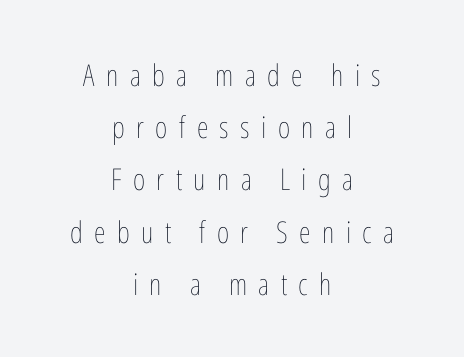
Does extra space separate the letters? Yes, quite a lot of it. Visually the block forms a symmetrical silhouette, jagged on both flanks. The characters are drawn with everyday or finer stroke widths. No word sits above an underline.
